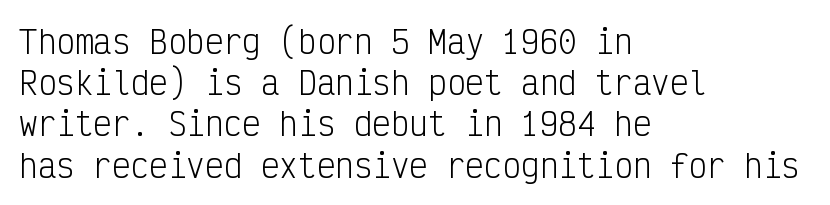
The image shows 31 px light, condensed sans-serif type, upright, monospaced; set left-aligned, normal line spacing (1.33x), normal letter spacing, not underlined; low stroke contrast and a medium x-height.
